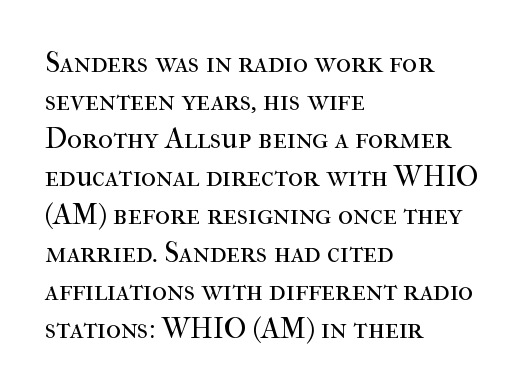
{"serif": "yes", "italic": "no", "bold": "no", "weight": "regular", "width": "normal", "stroke_contrast": "high", "x_height": "medium", "monospaced": "no", "underline": "no", "align": "left", "line_spacing": "normal", "line_spacing_ratio": 1.31, "letter_spacing": "normal", "letter_spacing_em": 0.0, "glyph_px": 29}
